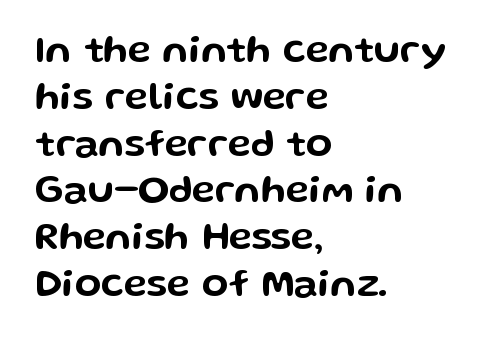
The string is rendered with underlining switched off. This sample uses an upright cut, with every glyph sitting square on the baseline. Character widths vary here, with narrow letters taking less room than wide ones. Is the letter spacing exaggerated? No — it looks like the ordinary default. In terms of letterform style, serifs are entirely absent. The lines are quadded left.
